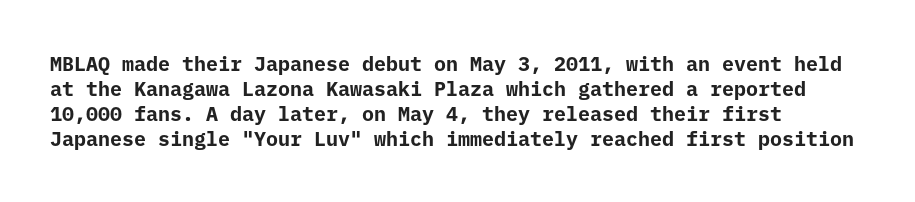
{"italic": "no", "bold": "yes", "underline": "no", "align": "left", "line_spacing": "normal", "line_spacing_ratio": 1.25, "letter_spacing": "normal", "letter_spacing_em": 0.0, "glyph_px": 20}
